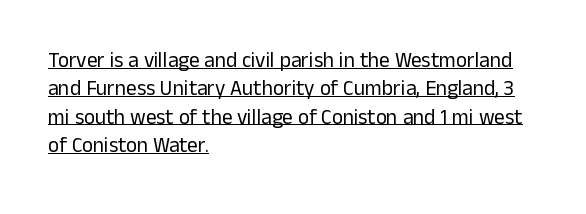
{"italic": "no", "bold": "no", "underline": "yes", "align": "left", "line_spacing": "normal", "line_spacing_ratio": 1.35, "letter_spacing": "normal", "letter_spacing_em": 0.0, "glyph_px": 21}
